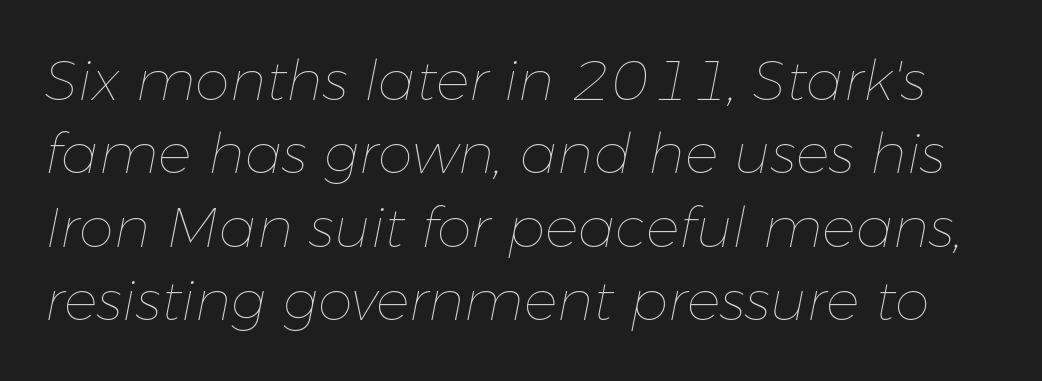
{"italic": "yes", "lean": "right", "slant_degrees": 11, "bold": "no", "weight": "thin", "width": "normal", "stroke_contrast": "low", "x_height": "medium", "monospaced": "no", "underline": "no", "line_spacing": "normal", "line_spacing_ratio": 1.31, "letter_spacing": "normal", "letter_spacing_em": 0.0, "glyph_px": 56}
